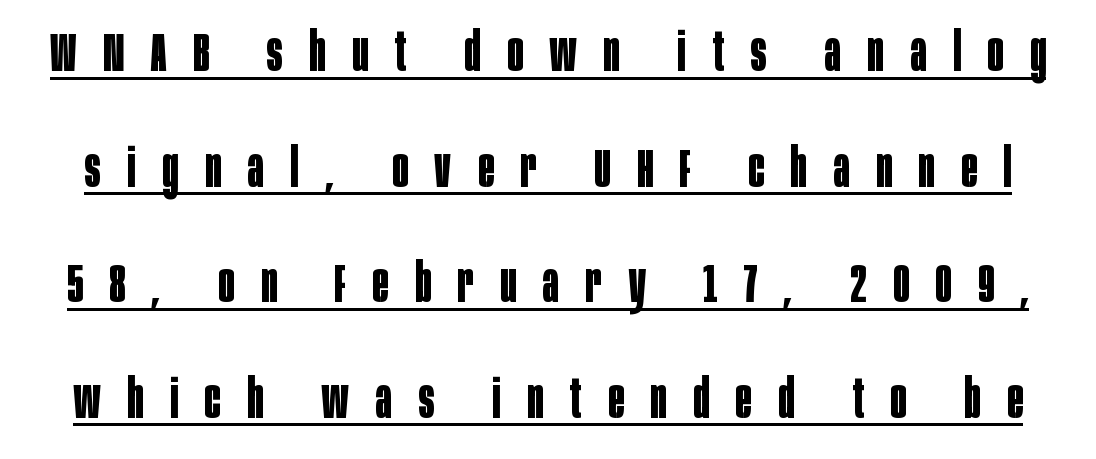
The image shows 54 px bold, condensed sans-serif type, upright; set loose line spacing (2.14x), unusually wide letter spacing (+0.49 em), underlined; low stroke contrast and a large x-height.
